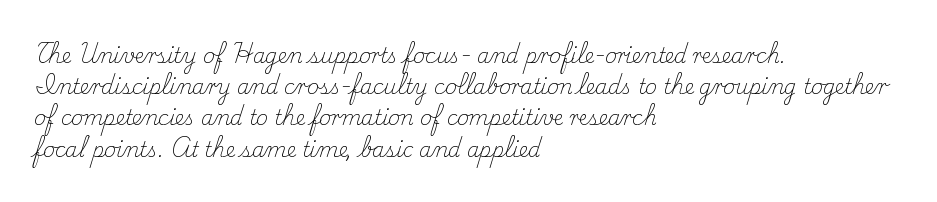
Q: Is the text bold? A: No.
Q: Is the text italic (slanted)? A: Yes.
Q: Is the text underlined? A: No.
Q: How is the paragraph aligned? A: Left-aligned.
Q: Is the spacing between letters normal or unusually wide? A: Normal.
Q: Is the spacing between lines tight, normal or loose? A: Normal.
